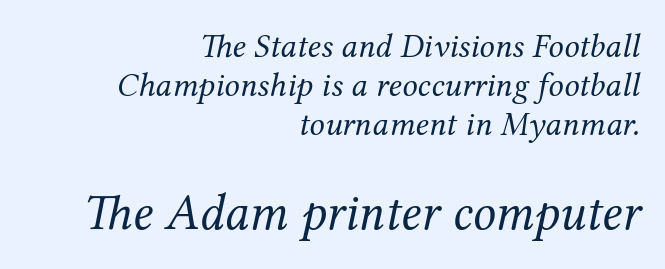
Q: Is the text bold? A: No.
Q: Is the text italic (slanted)? A: Yes, it leans right by about 12 degrees.
Q: Is the typeface a serif or a sans-serif typeface? A: Serif.
Q: Is the text underlined? A: No.
Q: How is the paragraph aligned? A: Right-aligned.
Q: Is the spacing between letters normal or unusually wide? A: Normal.
Q: Is the spacing between lines tight, normal or loose? A: Tight.
Q: Which block of text is set in a larger size, the first (top) or the second (bottom)? A: The second (bottom) one.
Q: Width (condensed, normal, or wide)? A: Normal.
Q: Stroke contrast? A: Medium.
Q: x-height? A: Medium.
Q: Monospaced? A: No.
